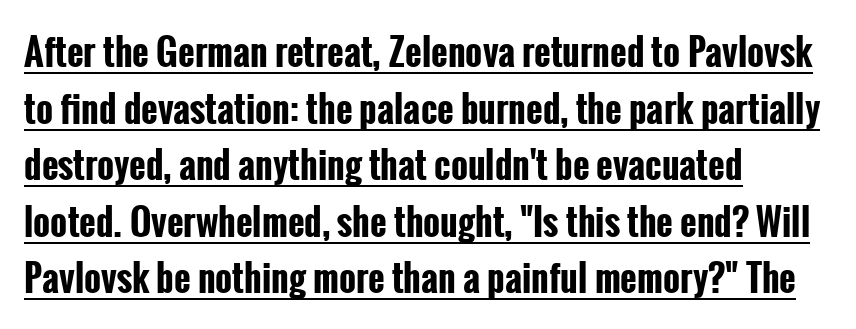
No italicization has been applied; the sample stays upright. Serif or sans? Sans — the stroke terminals are bare. Vertical spacing — default. In terms of weight, the rendering is a true, heavy bold. What decoration does the sample have? An underline. The face used here is proportionally spaced, like ordinary book or web type.
